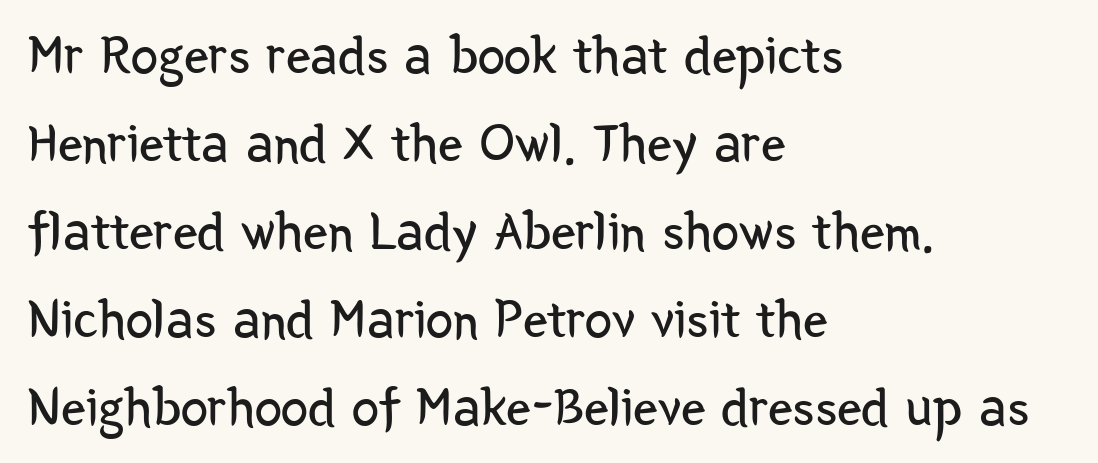
Q: Is the text bold? A: No.
Q: Is the text italic (slanted)? A: No, it is upright.
Q: Is the typeface a serif or a sans-serif typeface? A: Sans-serif.
Q: Is the text underlined? A: No.
Q: How is the paragraph aligned? A: Left-aligned.
Q: Is the spacing between letters normal or unusually wide? A: Normal.
Q: Is the spacing between lines tight, normal or loose? A: Normal.
Q: Width (condensed, normal, or wide)? A: Condensed.
Q: Stroke contrast? A: Low.
Q: x-height? A: Medium.
Q: Monospaced? A: No.
